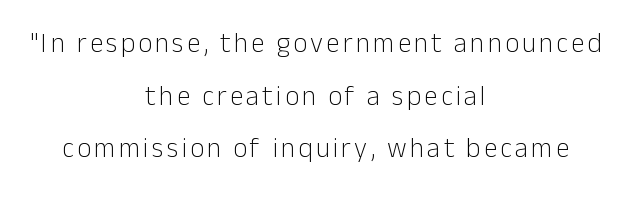
Q: Is the text bold? A: No.
Q: Is the text italic (slanted)? A: No, it is upright.
Q: Is the text underlined? A: No.
Q: How is the paragraph aligned? A: Centered.
Q: Is the spacing between lines tight, normal or loose? A: Loose.
